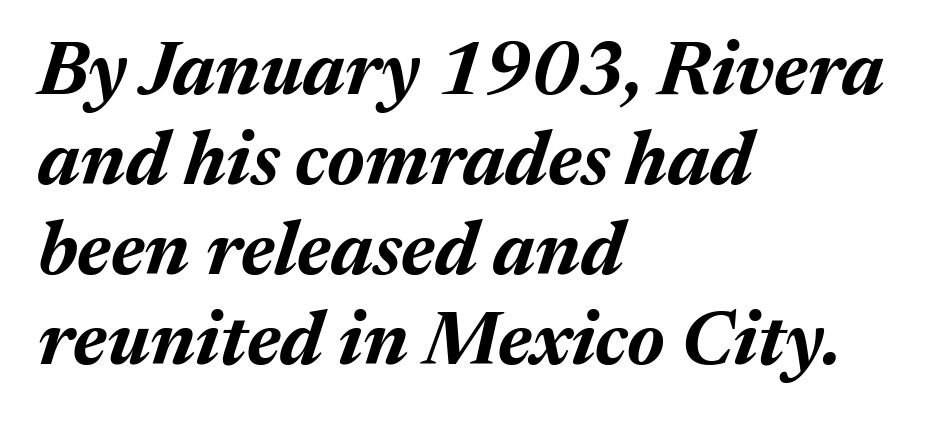
The passage shown has conventional tracking throughout. Underline: absent. Plenty of ink on the page — the face is bold. Yep, that's italic — everything's leaning.
